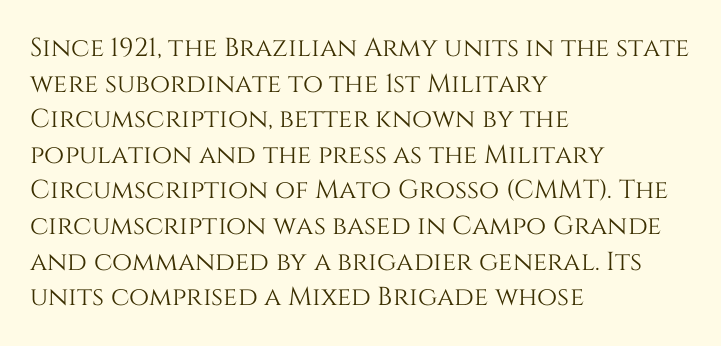
{"italic": "no", "underline": "no", "align": "left", "line_spacing": "normal", "line_spacing_ratio": 1.37, "letter_spacing": "normal", "letter_spacing_em": 0.0, "glyph_px": 26}
